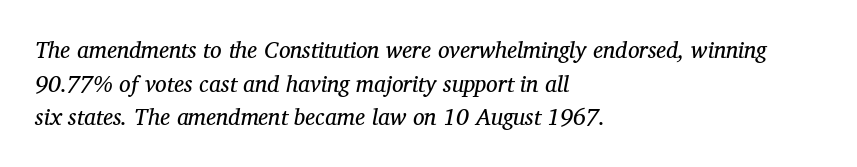
{"italic": "yes", "lean": "right", "slant_degrees": 12, "bold": "no", "underline": "no", "align": "left", "line_spacing": "normal", "line_spacing_ratio": 1.46, "letter_spacing": "normal", "letter_spacing_em": 0.0, "glyph_px": 23}
